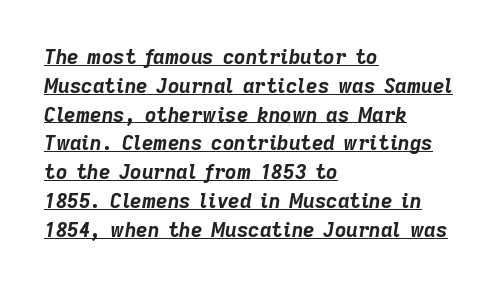
The image shows 20 px bold type, italic (leaning right); set left-aligned, normal line spacing (1.44x), normal letter spacing, underlined.
